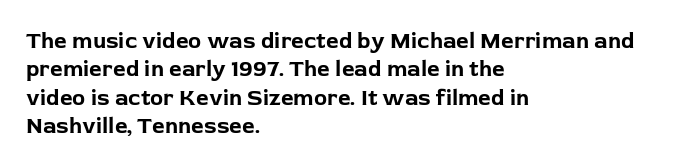
Q: Is the text bold? A: Yes.
Q: Is the text italic (slanted)? A: No, it is upright.
Q: Is the text underlined? A: No.
Q: How is the paragraph aligned? A: Left-aligned.
Q: Is the spacing between letters normal or unusually wide? A: Normal.
Q: Is the spacing between lines tight, normal or loose? A: Normal.
